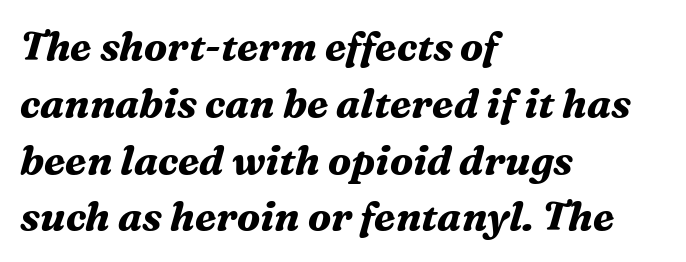
Leftover space on each line is placed entirely after the last word. Decoration check: the copy has no underline. These lines are rendered in a variable-pitch font. If you measured baseline to baseline, you'd find a middling distance. These lines carry a lot of weight — the face is fully bold.
